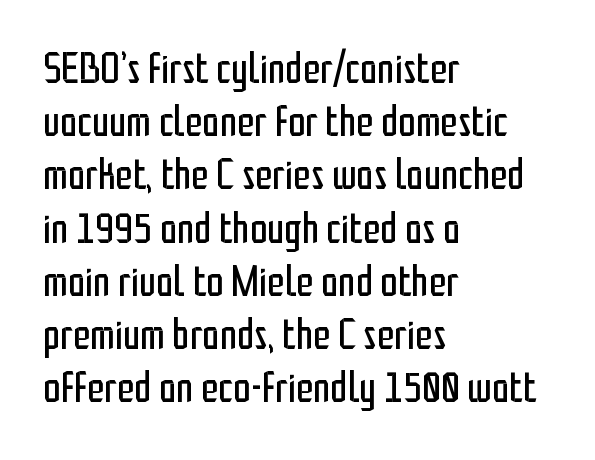
{"serif": "no", "italic": "no", "bold": "no", "weight": "regular", "width": "condensed", "stroke_contrast": "low", "x_height": "medium", "monospaced": "no", "underline": "no", "align": "left", "line_spacing_ratio": 1.21, "letter_spacing": "normal", "letter_spacing_em": 0.0, "glyph_px": 44}
